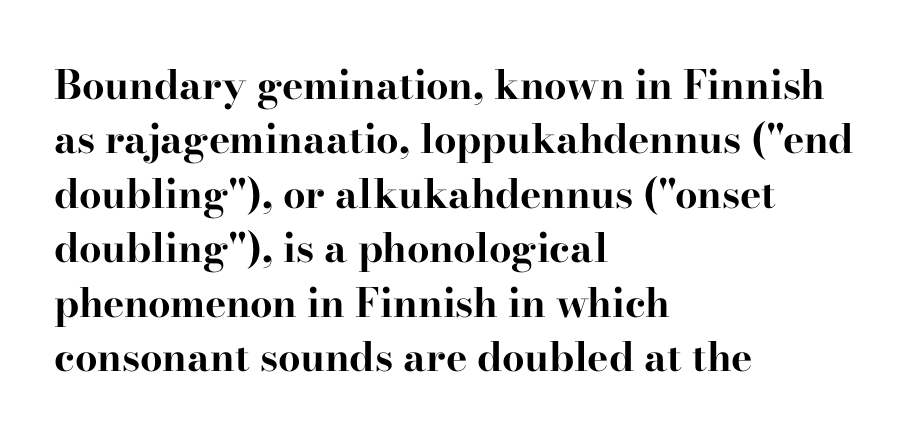
The image shows 40 px bold, wide serif type, upright; set left-aligned, normal line spacing (1.36x), normal letter spacing, not underlined; high stroke contrast and a small x-height.
